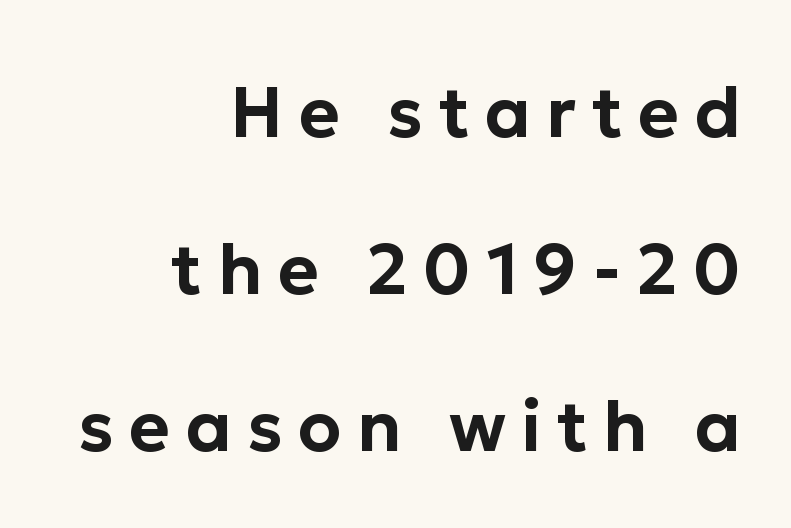
Q: Is the text italic (slanted)? A: No, it is upright.
Q: Is the typeface a serif or a sans-serif typeface? A: Sans-serif.
Q: Is the text underlined? A: No.
Q: How is the paragraph aligned? A: Right-aligned.
Q: Is the spacing between letters normal or unusually wide? A: Unusually wide.
Q: Is the spacing between lines tight, normal or loose? A: Loose.
Q: Width (condensed, normal, or wide)? A: Normal.
Q: Stroke contrast? A: Low.
Q: x-height? A: Medium.
Q: Monospaced? A: No.
